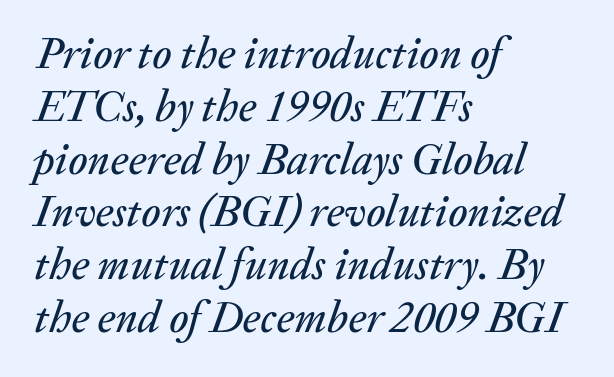
{"italic": "yes", "lean": "right", "slant_degrees": 20, "width": "normal", "stroke_contrast": "medium", "x_height": "medium", "monospaced": "no", "underline": "no", "align": "left", "line_spacing_ratio": 1.2, "letter_spacing": "normal", "letter_spacing_em": 0.0, "glyph_px": 44}
